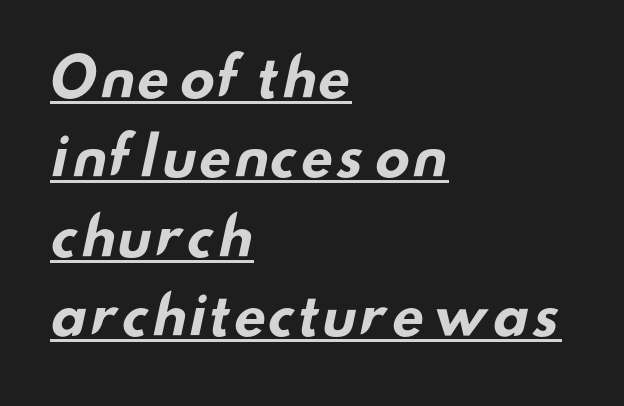
Q: Is the text bold? A: Yes.
Q: Is the typeface a serif or a sans-serif typeface? A: Sans-serif.
Q: Is the text underlined? A: Yes.
Q: How is the paragraph aligned? A: Left-aligned.
Q: Is the spacing between letters normal or unusually wide? A: Normal.
Q: Is the spacing between lines tight, normal or loose? A: Normal.
Q: Width (condensed, normal, or wide)? A: Wide.
Q: Stroke contrast? A: Low.
Q: x-height? A: Small.
Q: Monospaced? A: No.
